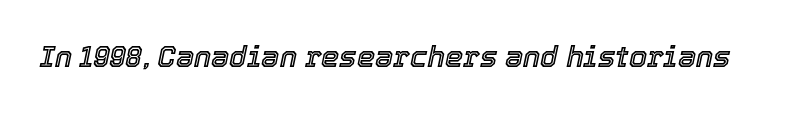
It's the slanting kind of type. The strip under each line holds only bare page. The type is set solid horizontally, with unmodified tracking. The rendering uses natural spacing where letterforms have individual widths.
